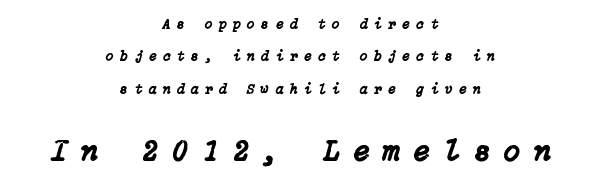
The image shows 30 px text type, italic (leaning right); set centered, loose line spacing (2.32x), unusually wide letter spacing (+0.46 em), not underlined; the second (bottom) block is 2.14x larger; low stroke contrast and a medium x-height.
